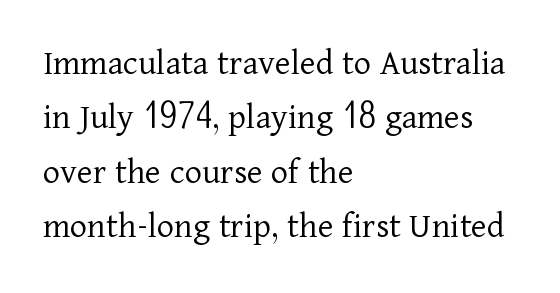
{"serif": "yes", "italic": "no", "bold": "no", "weight": "light", "width": "normal", "stroke_contrast": "low", "x_height": "medium", "monospaced": "no", "underline": "no", "align": "left", "line_spacing": "normal", "line_spacing_ratio": 1.47, "letter_spacing": "normal", "letter_spacing_em": 0.0, "glyph_px": 37}
